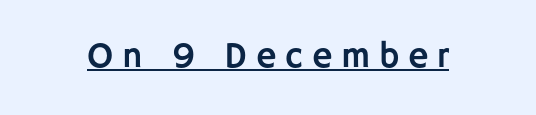
Is there any slant? The stems are plumb. The rendering uses the underline text-decoration. Here the designer chose a conventional face with non-uniform glyph widths. The rendering inserts visible extra space after every character.
